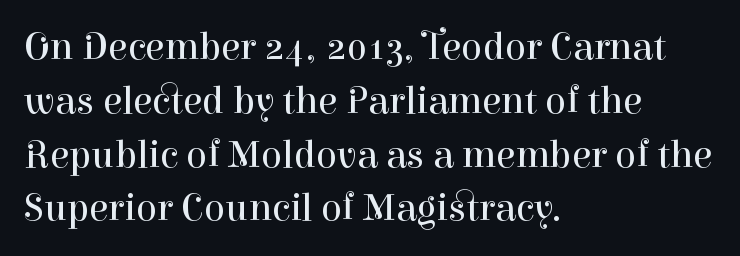
{"serif": "yes", "italic": "no", "bold": "no", "weight": "regular", "width": "normal", "stroke_contrast": "high", "x_height": "medium", "monospaced": "no", "underline": "no", "align": "left", "line_spacing": "normal", "line_spacing_ratio": 1.38, "letter_spacing": "normal", "letter_spacing_em": 0.0, "glyph_px": 39}
